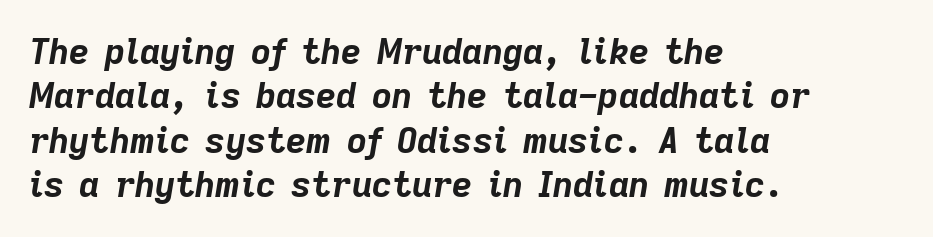
Does extra space separate the letters? No, they use regular spacing. Students, this is bold: see how much ink each stroke carries. Normally led — the rows are evenly, conventionally spaced. Tall strokes in this sample are angled rather than plumb. If you drew a ruler down the left edge, every line would touch it.
